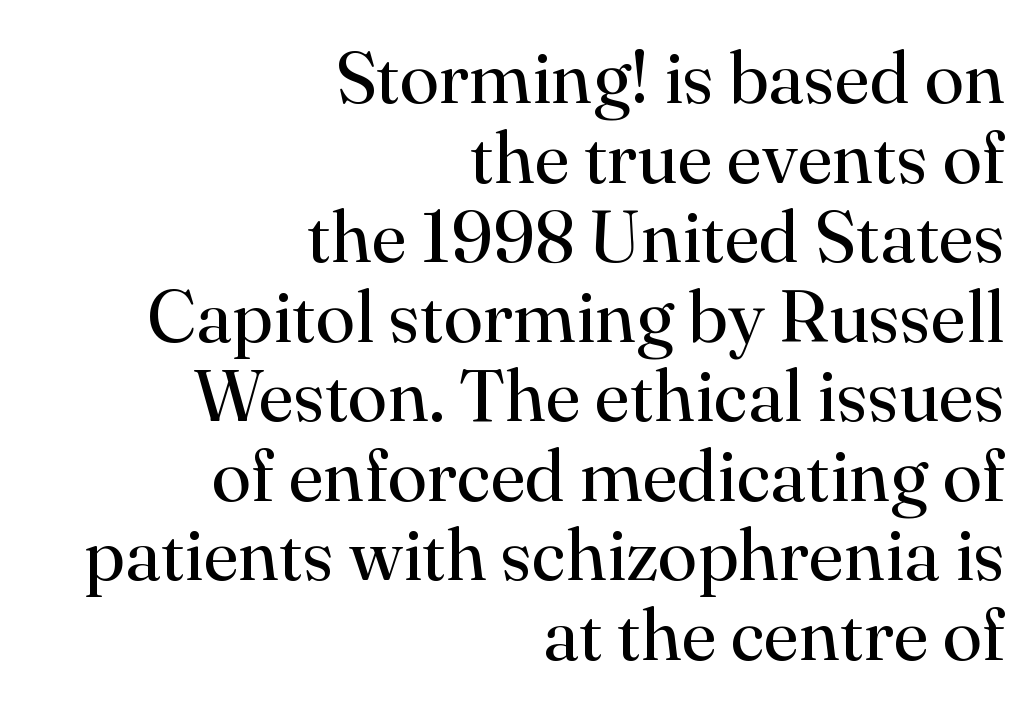
The designer dialed line spacing down below the default. The strip under each line holds only bare page. This sample uses a serif face. Here the glyphs are tracked normally, forming tight word shapes. Ascenders rise straight up at ninety degrees. The weight tops out at a normal text grade.
